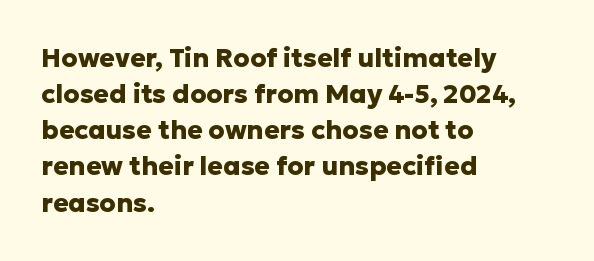
{"italic": "no", "bold": "yes", "underline": "no", "align": "left", "line_spacing": "normal", "line_spacing_ratio": 1.39, "letter_spacing": "normal", "letter_spacing_em": 0.0, "glyph_px": 26}
